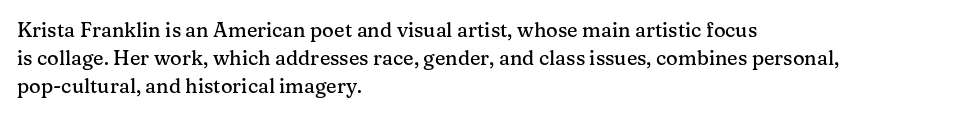
Ordinary non-slanted type is in use. If you drew a ruler down the left edge, every line would touch it. Underlining? Definitely not there. Rows of type keep a routine distance in the vertical direction. Observe the ordinary spacing: letters are neighbours, not strangers.
